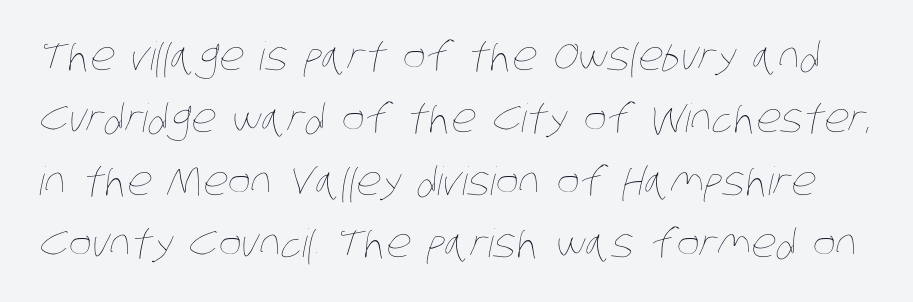
{"bold": "no", "weight": "thin", "width": "condensed", "stroke_contrast": "low", "x_height": "large", "monospaced": "no", "underline": "no", "line_spacing": "normal", "line_spacing_ratio": 1.6, "letter_spacing": "normal", "letter_spacing_em": 0.0, "glyph_px": 39}
